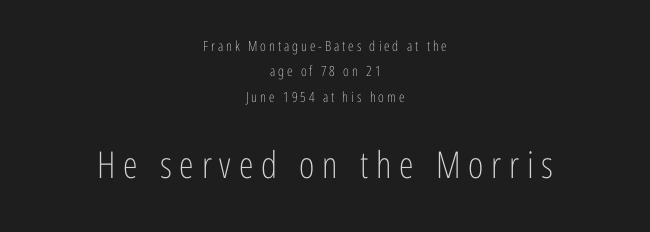
The image shows 37 px light, condensed sans-serif type, upright; set centered, line spacing 1.81x, unusually wide letter spacing (+0.21 em), not underlined; the second (bottom) block is 2.64x larger; low stroke contrast and a medium x-height.
